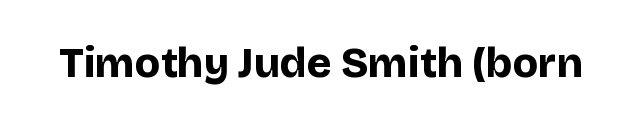
Strokes here are thick enough to call this a true bold. Spacing between characters is what you'd get straight out of the box. Is this a fixed-width face? No — the glyphs have proportional, varying widths. The text was rendered using a sans face with plain stroke endings.
